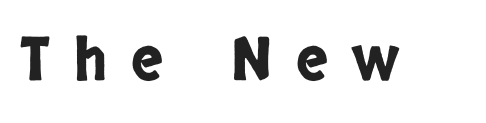
Nope, no serifs anywhere on these letters. The passage shown is typed in a proportional face where columns would drift. A roman cut, with each character standing at attention. The space directly below the letters is spotless.
